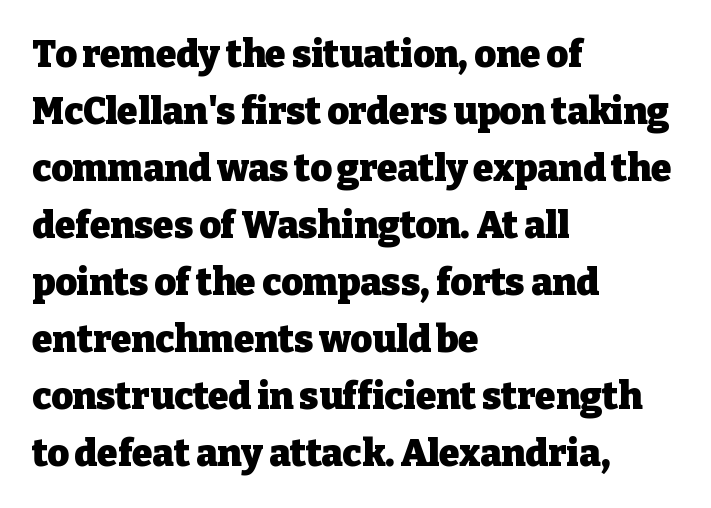
{"serif": "yes", "italic": "no", "bold": "yes", "weight": "heavy", "width": "normal", "stroke_contrast": "low", "x_height": "medium", "monospaced": "no", "underline": "no", "align": "left", "line_spacing": "normal", "line_spacing_ratio": 1.54, "letter_spacing": "normal", "letter_spacing_em": 0.0, "glyph_px": 37}
